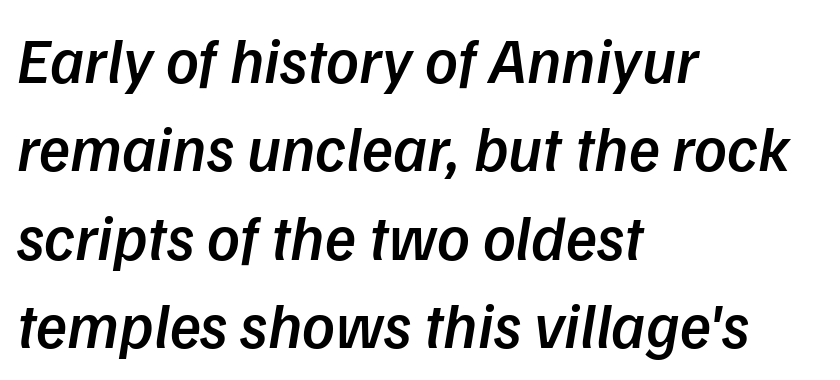
Q: Is the text bold? A: Semi-bold.
Q: Is the text italic (slanted)? A: Yes, it leans right by about 9 degrees.
Q: Is the text underlined? A: No.
Q: How is the paragraph aligned? A: Left-aligned.
Q: Is the spacing between letters normal or unusually wide? A: Normal.
Q: Is the spacing between lines tight, normal or loose? A: Normal.
Q: Width (condensed, normal, or wide)? A: Normal.
Q: Stroke contrast? A: Low.
Q: x-height? A: Medium.
Q: Monospaced? A: No.
